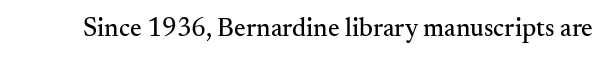
Is there any slant? The stems are plumb. Descenders are the only things crossing below the line. The line texture is even and compact thanks to regular tracking.
